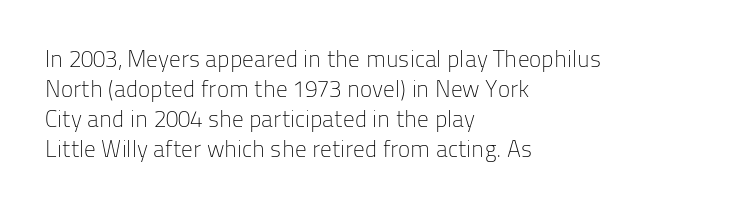
The image shows 23 px text type, upright; set left-aligned, normal line spacing (1.3x), normal letter spacing, not underlined.
